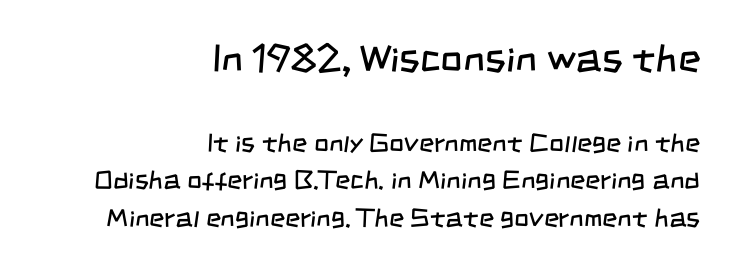
Q: Is the text bold? A: No.
Q: Is the typeface a serif or a sans-serif typeface? A: Sans-serif.
Q: Is the text underlined? A: No.
Q: How is the paragraph aligned? A: Right-aligned.
Q: Is the spacing between letters normal or unusually wide? A: Normal.
Q: Is the spacing between lines tight, normal or loose? A: Normal.
Q: Which block of text is set in a larger size, the first (top) or the second (bottom)? A: The first (top) one.
Q: Width (condensed, normal, or wide)? A: Condensed.
Q: Stroke contrast? A: Low.
Q: x-height? A: Large.
Q: Monospaced? A: No.
